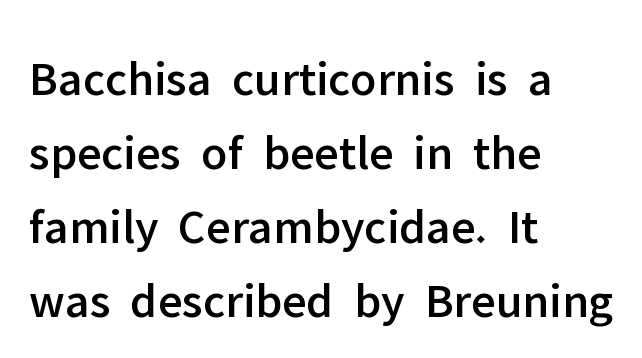
The type sits square on the baseline with zero lean. Words float on clear page, feet unadorned. Is there much room between lines? A standard amount, neither cramped nor airy. A typesetter would call this proportional, since set widths differ per character. Tracking here is standard; glyphs follow each other at the usual distance. Layout note: lines flush left.
